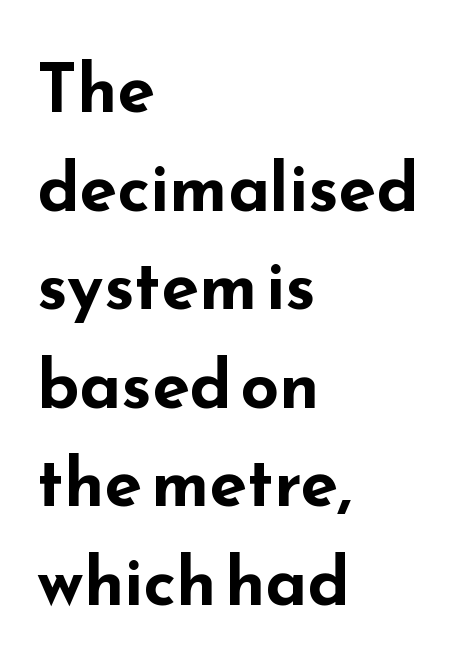
Q: Is the text bold? A: Yes.
Q: Is the text italic (slanted)? A: No, it is upright.
Q: Is the typeface a serif or a sans-serif typeface? A: Sans-serif.
Q: Is the text underlined? A: No.
Q: How is the paragraph aligned? A: Left-aligned.
Q: Is the spacing between letters normal or unusually wide? A: Normal.
Q: Is the spacing between lines tight, normal or loose? A: Normal.
Q: Width (condensed, normal, or wide)? A: Wide.
Q: Stroke contrast? A: Low.
Q: x-height? A: Small.
Q: Monospaced? A: No.
